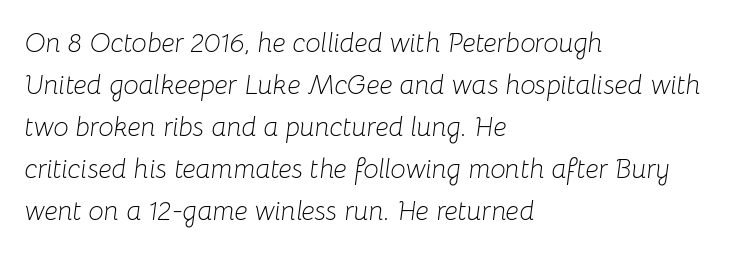
The image shows 27 px text type, italic (leaning right); set left-aligned, normal line spacing (1.56x), normal letter spacing, not underlined.
